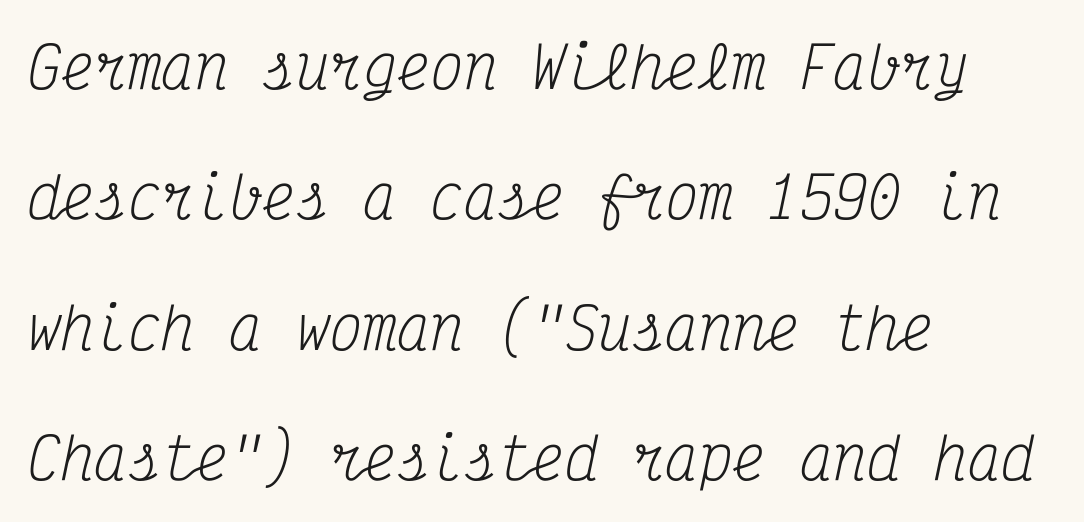
You could count columns in this text — the font is strictly monospaced. Letters rest on an invisible, unmarked baseline. A typesetter would call this zero additional tracking. The vertical gap from one line to the next is large. Type style note: has serifs.
